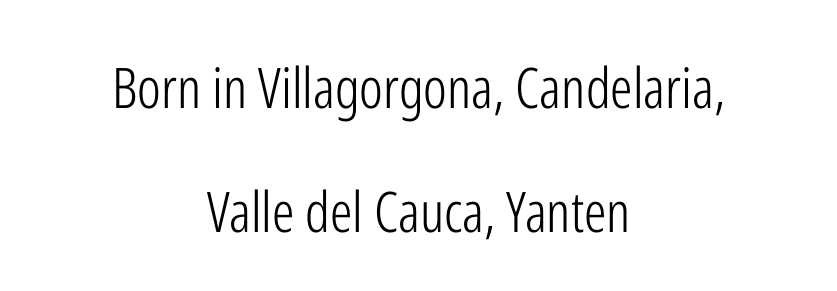
The image shows 56 px light, condensed sans-serif type, upright; set centered, loose line spacing (2.22x), normal letter spacing, not underlined; low stroke contrast and a medium x-height.
